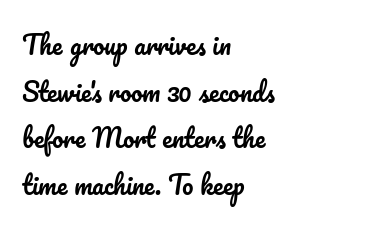
{"underline": "no", "align": "left", "line_spacing_ratio": 1.87, "letter_spacing": "normal", "letter_spacing_em": 0.0, "glyph_px": 25}
